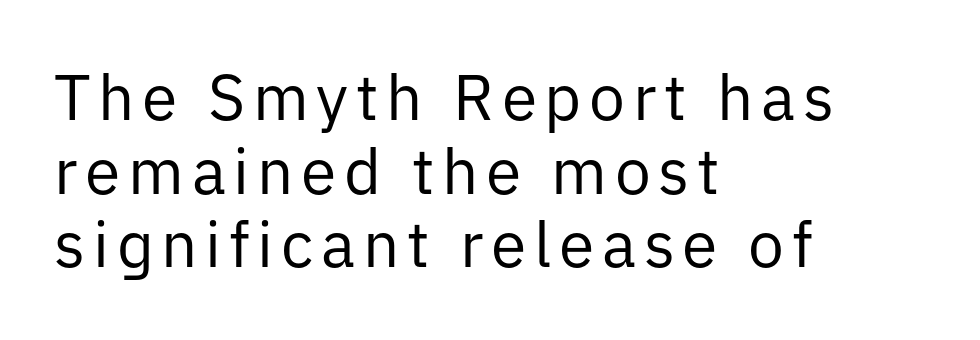
Every stem runs plumb, perpendicular to the baseline. On a weight scale, this lands at 450 or below. The rendering uses natural spacing where letterforms have individual widths. A student would call this left alignment; a typographer would say flush left, rag right. Font category for this specimen: sans-serif. The designer dialed line spacing down below the default.
